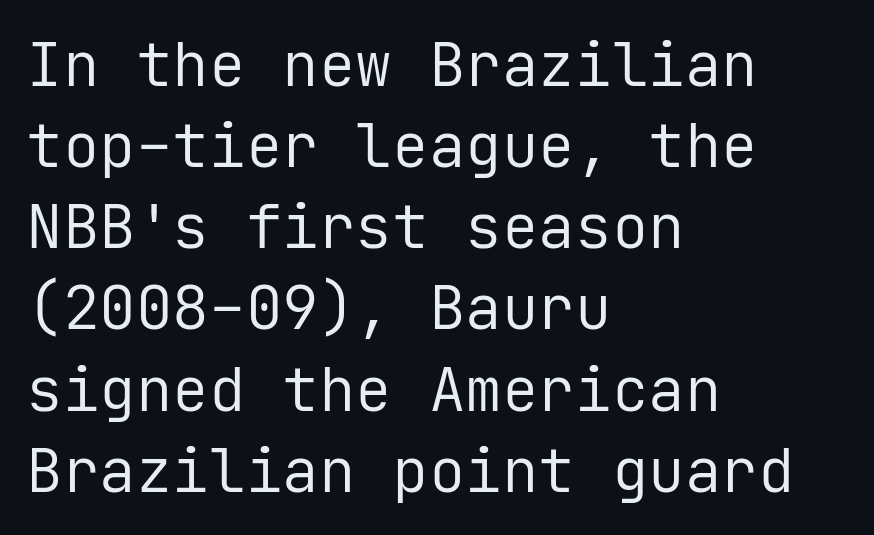
{"serif": "no", "italic": "no", "bold": "no", "weight": "regular", "width": "normal", "stroke_contrast": "low", "x_height": "medium", "monospaced": "yes", "underline": "no", "align": "left", "line_spacing": "normal", "line_spacing_ratio": 1.33, "letter_spacing": "normal", "letter_spacing_em": 0.0, "glyph_px": 61}
